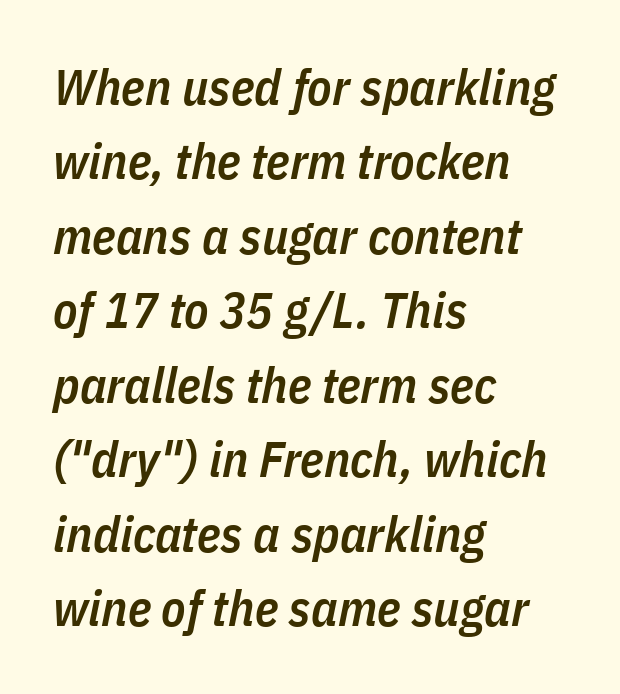
Honestly, there is no underline to notice here at all. The vertical gap from one line to the next is medium. Look at the stroke-to-counter ratio: somewhat heavy, a semibold. If you drew a ruler down the left edge, every line would touch it. Standard letterfit; no display-style spreading of the glyphs. An italicized treatment has been applied to the whole sample.
